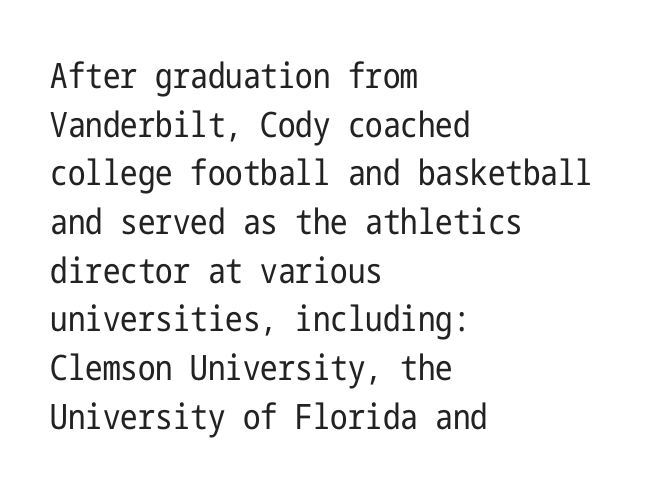
{"serif": "no", "italic": "no", "bold": "no", "weight": "regular", "width": "condensed", "stroke_contrast": "low", "x_height": "medium", "underline": "no", "align": "left", "line_spacing": "normal", "line_spacing_ratio": 1.39, "letter_spacing": "normal", "letter_spacing_em": 0.0, "glyph_px": 35}
